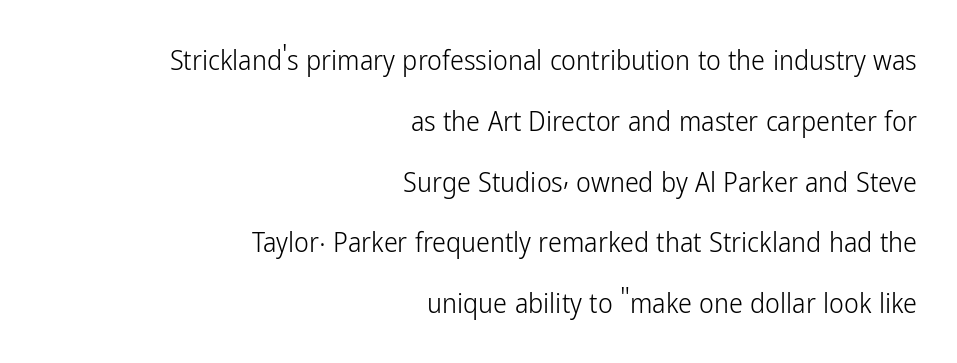
{"serif": "no", "italic": "no", "bold": "no", "weight": "light", "width": "condensed", "stroke_contrast": "low", "x_height": "medium", "monospaced": "no", "underline": "no", "align": "right", "line_spacing": "loose", "line_spacing_ratio": 2.17, "letter_spacing": "normal", "letter_spacing_em": 0.0, "glyph_px": 28}
